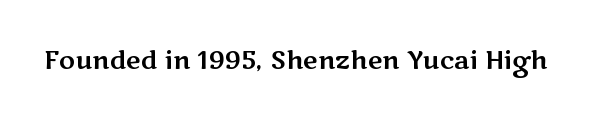
Q: Is the text italic (slanted)? A: No, it is upright.
Q: Is the text underlined? A: No.
Q: Is the spacing between letters normal or unusually wide? A: Normal.
